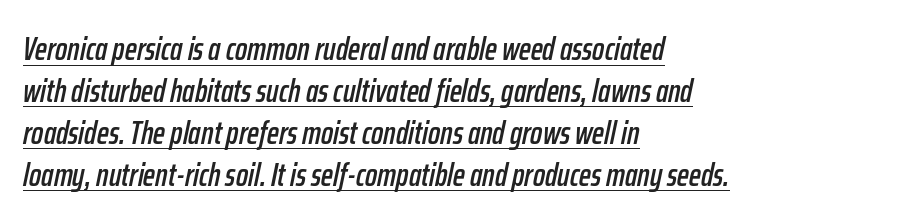
The letters advance in unequal steps, a hallmark of proportional type. Quick note: interline space is typical. Does extra space separate the letters? No, they use regular spacing. This sample carries an underscore along the baseline area.
